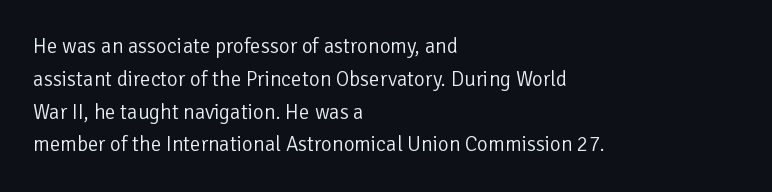
{"italic": "no", "bold": "no", "underline": "no", "align": "left", "line_spacing": "normal", "line_spacing_ratio": 1.56, "letter_spacing": "normal", "letter_spacing_em": 0.0, "glyph_px": 21}
